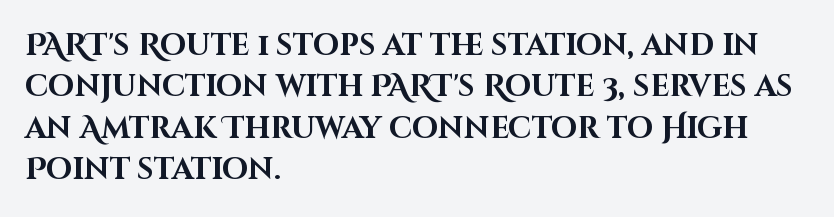
{"serif": "no", "italic": "no", "bold": "yes", "weight": "bold", "width": "normal", "stroke_contrast": "high", "x_height": "large", "monospaced": "no", "underline": "no", "align": "left", "line_spacing": "normal", "line_spacing_ratio": 1.38, "letter_spacing": "normal", "letter_spacing_em": 0.0, "glyph_px": 30}
